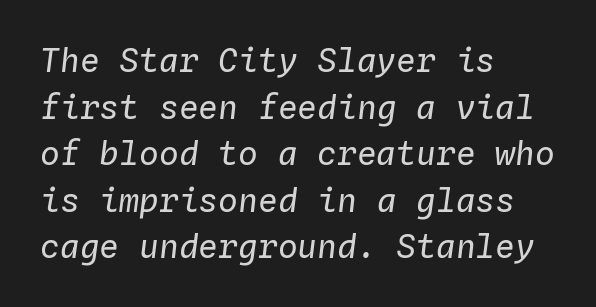
The space between consecutive lines is moderate. The lines in this sample share a left origin and differ only in where they stop. Every character here occupies the same horizontal width, giving the sample a typewriter-like rhythm. Words appear dense and cohesive because spacing is normal. The typography opts for an oblique posture over an upright one. Stems and bowls with no extra thickness — not bold.
